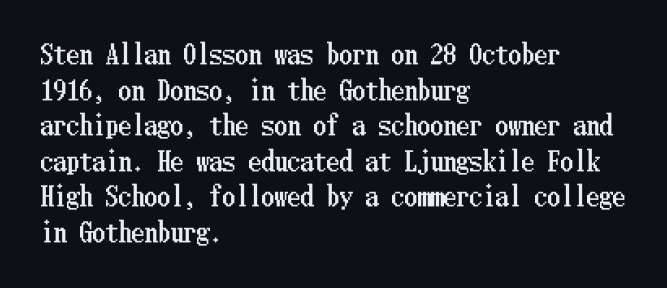
{"italic": "no", "underline": "no", "align": "left", "line_spacing": "normal", "line_spacing_ratio": 1.37, "letter_spacing": "normal", "letter_spacing_em": 0.0, "glyph_px": 26}
